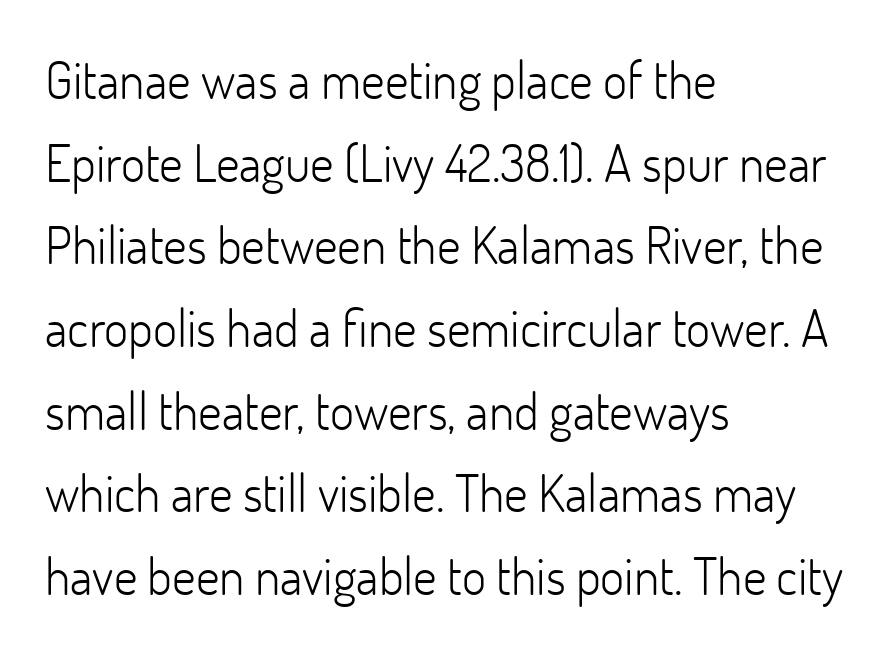
Descenders are the only things crossing below the line. The vertical gap from one line to the next is medium. Horizontally, the lines are justified to the leading edge only. These lines are rendered in a variable-pitch font. Unbolded letterforms with no extra heft.
